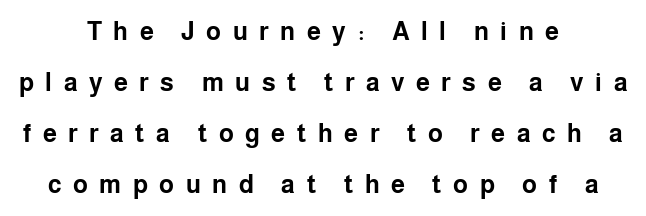
Q: Is the text bold? A: Yes.
Q: Is the text italic (slanted)? A: No, it is upright.
Q: Is the text underlined? A: No.
Q: How is the paragraph aligned? A: Centered.
Q: Is the spacing between letters normal or unusually wide? A: Unusually wide.
Q: Is the spacing between lines tight, normal or loose? A: Loose.
